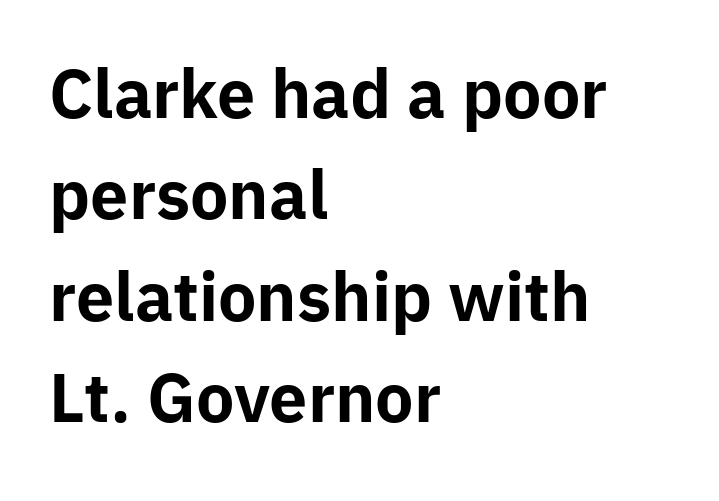
{"serif": "no", "italic": "no", "bold": "yes", "weight": "bold", "width": "normal", "stroke_contrast": "low", "x_height": "medium", "monospaced": "no", "underline": "no", "align": "left", "line_spacing": "normal", "line_spacing_ratio": 1.56, "letter_spacing": "normal", "letter_spacing_em": 0.0, "glyph_px": 65}
